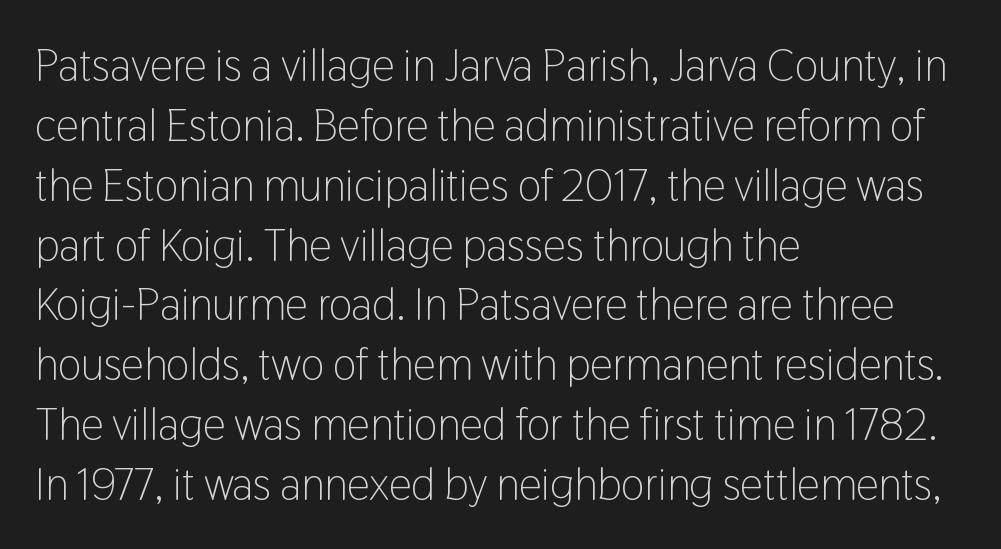
The image shows 45 px light, condensed sans-serif type, upright; set left-aligned, normal line spacing (1.33x), normal letter spacing, not underlined; low stroke contrast and a medium x-height.
